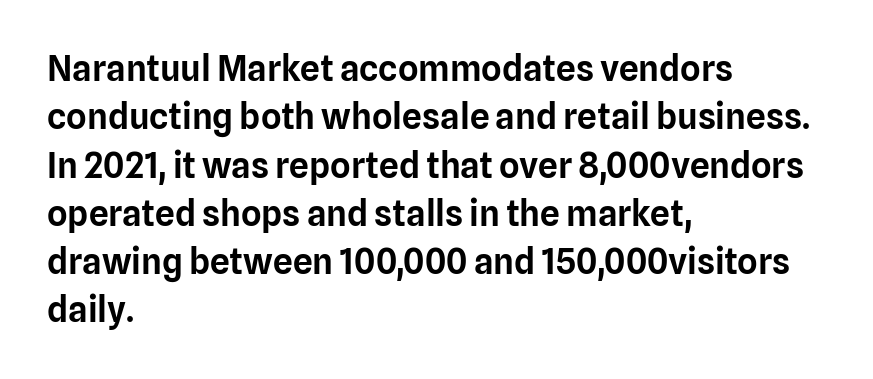
Q: Is the text italic (slanted)? A: No, it is upright.
Q: Is the typeface a serif or a sans-serif typeface? A: Sans-serif.
Q: Is the text underlined? A: No.
Q: How is the paragraph aligned? A: Left-aligned.
Q: Is the spacing between letters normal or unusually wide? A: Normal.
Q: Is the spacing between lines tight, normal or loose? A: Normal.
Q: Width (condensed, normal, or wide)? A: Normal.
Q: Stroke contrast? A: Low.
Q: x-height? A: Medium.
Q: Monospaced? A: No.
